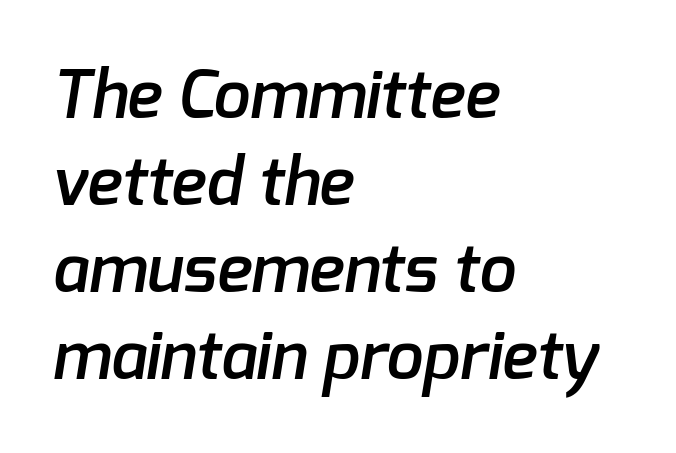
This is sans-serif lettering, the kind often seen on screens and signage. These lines are rendered in a variable-pitch font. Compared with typical body copy, the letter spacing here is the same. Vertical spacing — default. Summary of weight: moderately heavy, a semibold. The space beneath each line is pristine and unruled.
